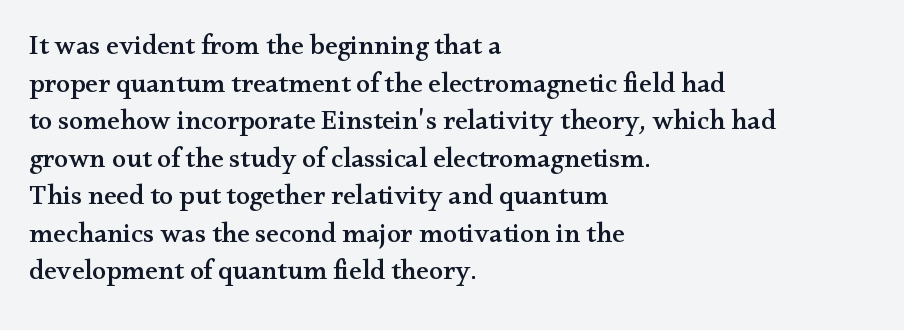
{"serif": "yes", "italic": "no", "width": "wide", "stroke_contrast": "medium", "x_height": "small", "monospaced": "no", "underline": "no", "align": "left", "line_spacing": "normal", "line_spacing_ratio": 1.34, "letter_spacing": "normal", "letter_spacing_em": 0.0, "glyph_px": 28}
